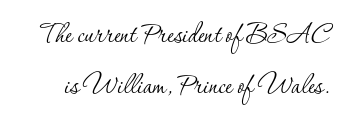
The image shows 33 px thin serif type; set normal line spacing (1.54x), normal letter spacing, not underlined; low stroke contrast and a small x-height.
